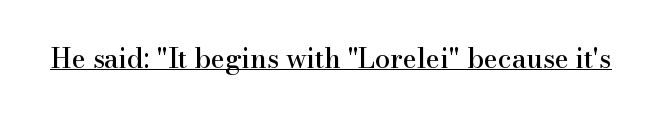
In terms of letterspacing, this is plain default setting. Ascenders rise straight up at ninety degrees. Underline: present.
